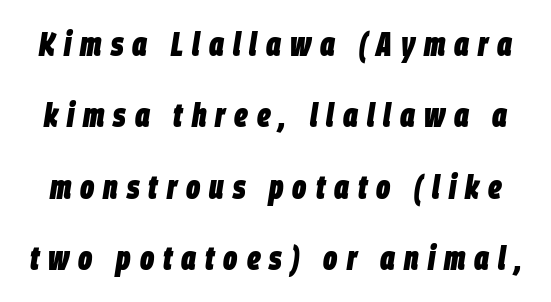
Compared with typical body copy, the letter spacing here is much looser. Has an underline been added? It has not. Loosely led — the rows are spread out. Italic: yes, the glyphs are oblique.
